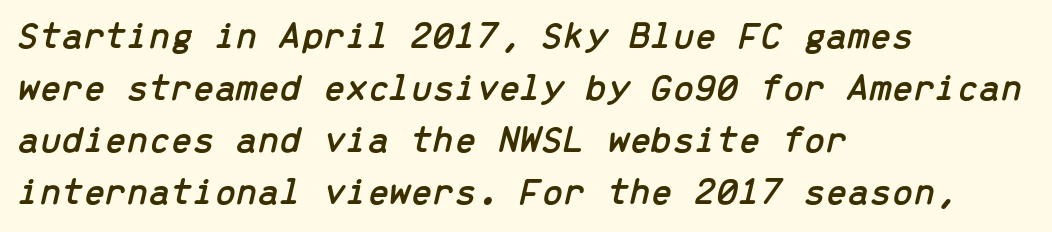
Q: Is the text italic (slanted)? A: Yes, it leans right by about 13 degrees.
Q: Is the text underlined? A: No.
Q: How is the paragraph aligned? A: Left-aligned.
Q: Is the spacing between letters normal or unusually wide? A: Normal.
Q: Is the spacing between lines tight, normal or loose? A: Normal.
Q: Width (condensed, normal, or wide)? A: Normal.
Q: Stroke contrast? A: Low.
Q: x-height? A: Medium.
Q: Monospaced? A: Yes.
